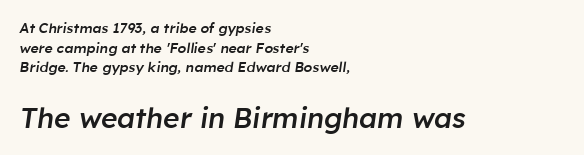
{"italic": "yes", "lean": "right", "slant_degrees": 8, "bold": "semi", "weight": "semibold", "width": "normal", "stroke_contrast": "low", "x_height": "medium", "monospaced": "no", "underline": "no", "align": "left", "line_spacing": "normal", "line_spacing_ratio": 1.4, "letter_spacing": "normal", "letter_spacing_em": 0.0, "larger_block": "second", "size_ratio": 2.0, "glyph_px": 28}
